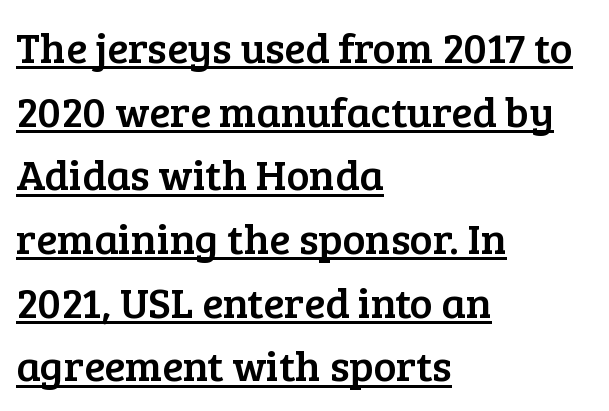
The letters stand upright; this is a roman face. Evenly set lines give the paragraph a standard silhouette. Glyph-to-glyph distance matches everyday printed text. Note the varied advance widths — an 'i' is clearly narrower than an 'm'.
